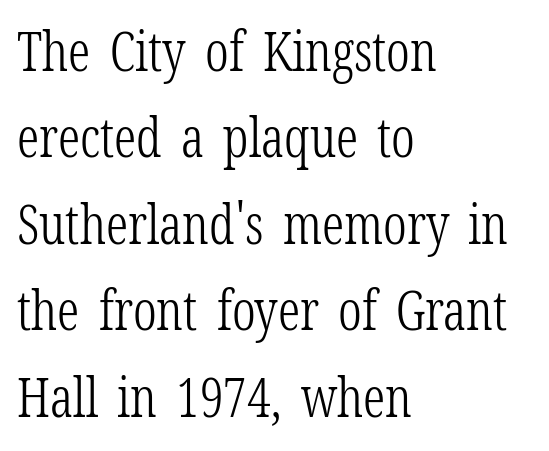
Q: Is the text bold? A: No.
Q: Is the text italic (slanted)? A: No, it is upright.
Q: Is the typeface a serif or a sans-serif typeface? A: Serif.
Q: Is the text underlined? A: No.
Q: How is the paragraph aligned? A: Left-aligned.
Q: Is the spacing between letters normal or unusually wide? A: Normal.
Q: Is the spacing between lines tight, normal or loose? A: Normal.
Q: Width (condensed, normal, or wide)? A: Condensed.
Q: Stroke contrast? A: Low.
Q: x-height? A: Medium.
Q: Monospaced? A: No.
